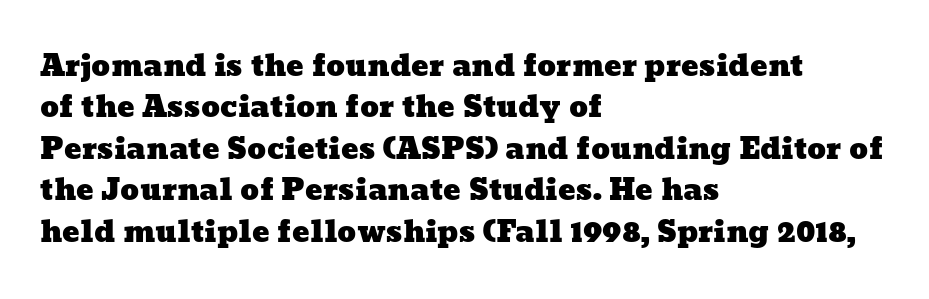
Q: Is the text underlined? A: No.
Q: How is the paragraph aligned? A: Left-aligned.
Q: Is the spacing between letters normal or unusually wide? A: Normal.
Q: Is the spacing between lines tight, normal or loose? A: Normal.
Q: Width (condensed, normal, or wide)? A: Wide.
Q: Stroke contrast? A: Low.
Q: x-height? A: Medium.
Q: Monospaced? A: No.
